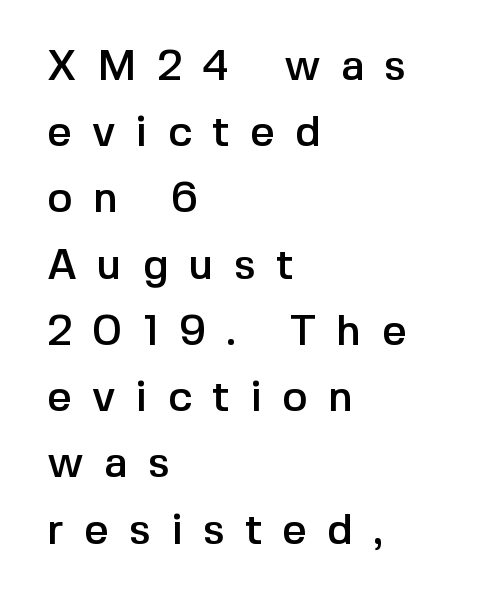
Q: Is the text italic (slanted)? A: No, it is upright.
Q: Is the typeface a serif or a sans-serif typeface? A: Sans-serif.
Q: Is the text underlined? A: No.
Q: How is the paragraph aligned? A: Left-aligned.
Q: Is the spacing between letters normal or unusually wide? A: Unusually wide.
Q: Is the spacing between lines tight, normal or loose? A: Normal.
Q: Width (condensed, normal, or wide)? A: Normal.
Q: x-height? A: Medium.
Q: Monospaced? A: No.
